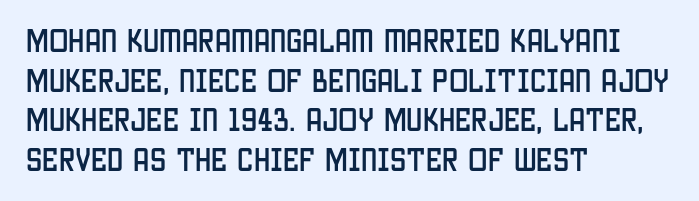
{"italic": "no", "underline": "no", "align": "left", "line_spacing": "normal", "line_spacing_ratio": 1.52, "letter_spacing": "normal", "letter_spacing_em": 0.0, "glyph_px": 26}
